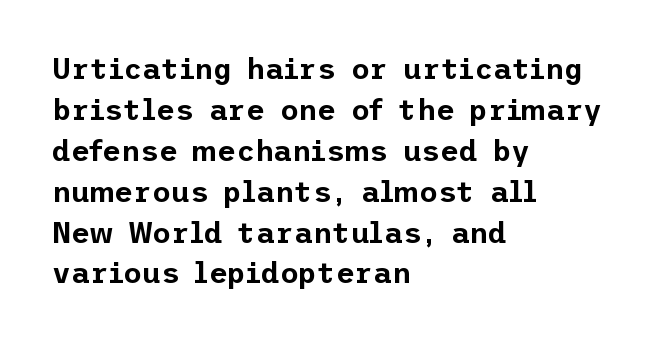
{"serif": "no", "italic": "no", "width": "normal", "stroke_contrast": "low", "x_height": "medium", "underline": "no", "align": "left", "line_spacing": "normal", "line_spacing_ratio": 1.41, "letter_spacing": "normal", "letter_spacing_em": 0.0, "glyph_px": 29}
